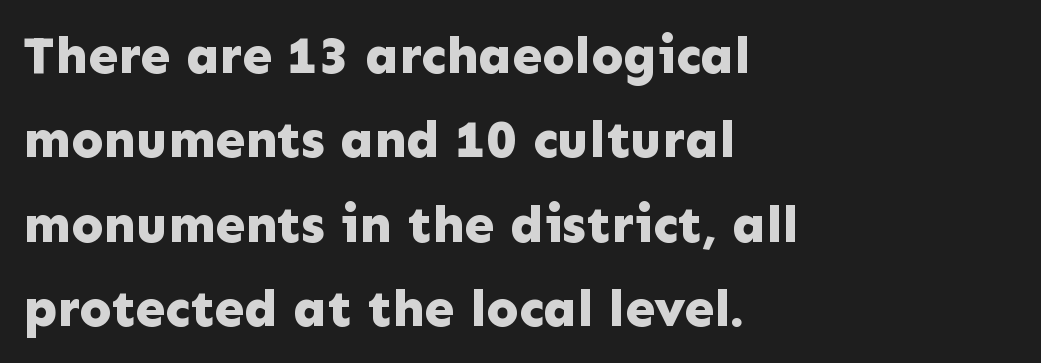
The image shows 53 px bold sans-serif type, upright; set left-aligned, normal line spacing (1.59x), normal letter spacing, not underlined; low stroke contrast and a medium x-height.
